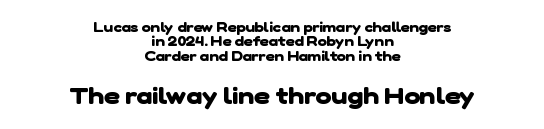
Does the bottom block carry the larger type? Yes, it does. A student would call this center alignment; a typographer would say set centered. A full-strength bold gives these letters their thick strokes. Clear beneath every line of the passage. Cramped leading.
